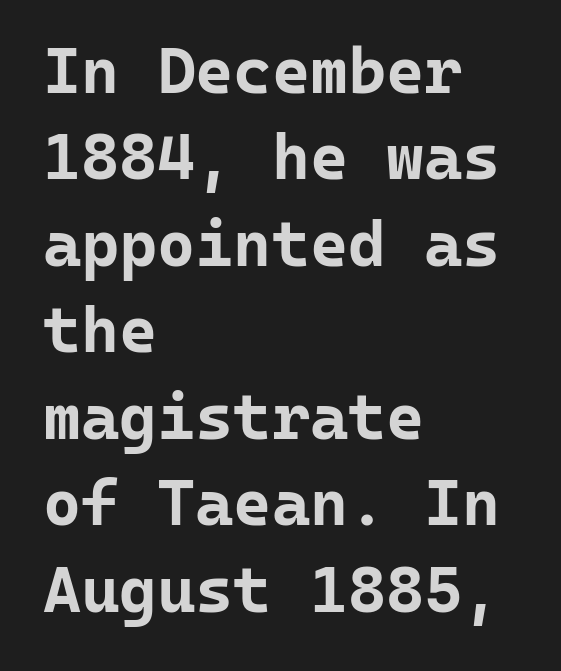
{"serif": "no", "italic": "no", "bold": "yes", "weight": "bold", "width": "normal", "stroke_contrast": "low", "x_height": "medium", "monospaced": "yes", "underline": "no", "align": "left", "line_spacing": "normal", "line_spacing_ratio": 1.33, "letter_spacing": "normal", "letter_spacing_em": 0.0, "glyph_px": 65}
